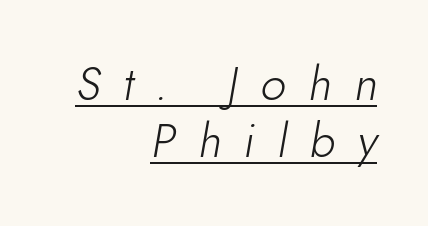
{"italic": "yes", "lean": "right", "slant_degrees": 10, "bold": "no", "weight": "light", "width": "normal", "stroke_contrast": "low", "x_height": "small", "monospaced": "no", "underline": "yes", "align": "right", "line_spacing_ratio": 1.23, "letter_spacing": "wide", "letter_spacing_em": 0.49, "glyph_px": 46}
